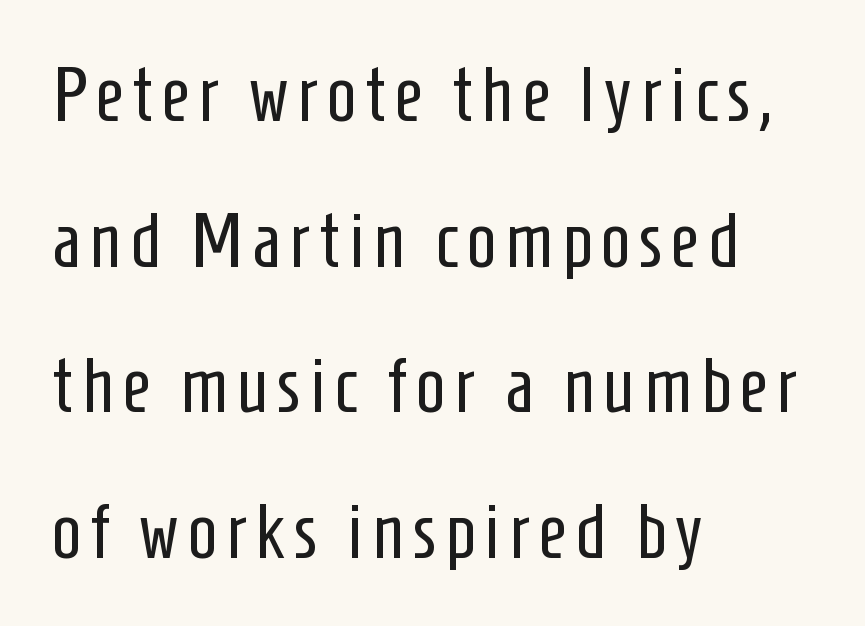
The image shows 77 px regular-weight, condensed sans-serif type, upright; set left-aligned, line spacing 1.89x, not underlined; low stroke contrast and a medium x-height.
